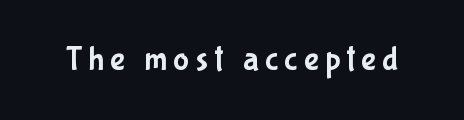
The image shows 34 px condensed sans-serif type, upright; set not underlined; low stroke contrast and a medium x-height.
